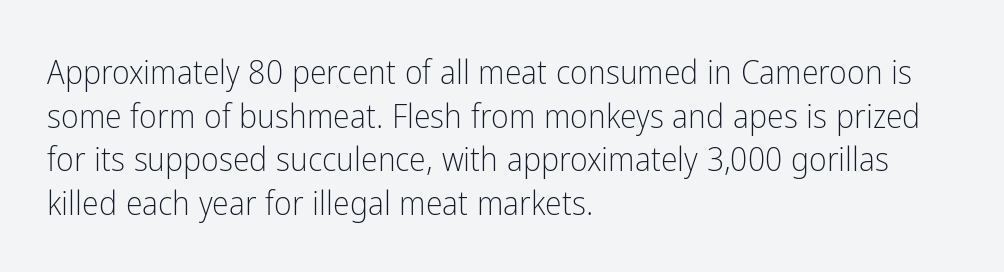
The words here are not underlined. Classification — sans serif. This sample has the flowing, uneven cadence of proportional lettering. Summary of vertical rhythm: regular, with standard interline spacing. You could call the tracking neutral — neither tight nor loose.
